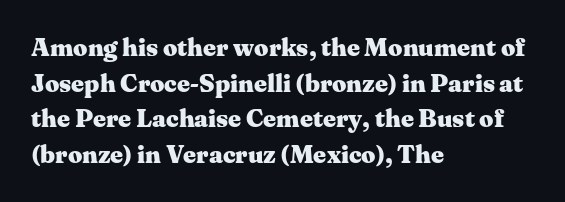
This rendering leaves character spacing at its baseline value. Any mark beneath the type? The region is blank. This is roman type, the default non-slanted kind. Pretty heavy lettering here — definitely bold. Notice how descenders clear the ascenders below comfortably — that's standard leading. All the whitespace from short lines collects on the right.
